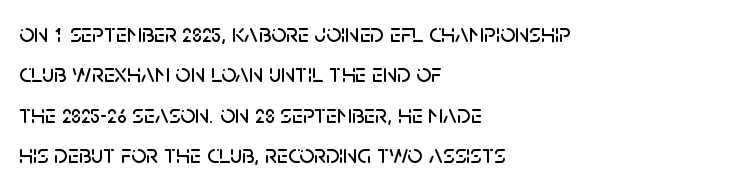
The image shows 26 px text type, upright; set left-aligned, normal line spacing (1.55x), normal letter spacing, not underlined.
